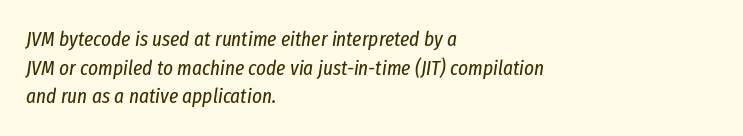
{"italic": "yes", "lean": "right", "slant_degrees": 8, "bold": "no", "underline": "no", "align": "left", "line_spacing": "normal", "line_spacing_ratio": 1.36, "letter_spacing": "normal", "letter_spacing_em": 0.0, "glyph_px": 21}
